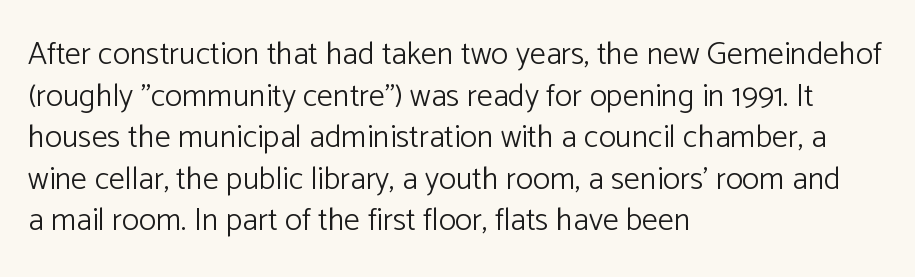
Think of a printed novel: that variable character pitch is what you see here. Anything drawn beneath the words? Only blank space. The face used here is a sans, in the tradition of grotesques and geometrics. Layout note: lines flush left. The face looks like a standard text weight, possibly lighter. The rendering uses a moderate line-height, typical for paragraphs.
